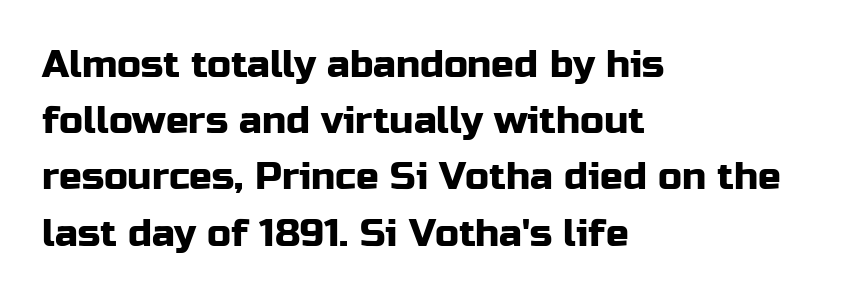
{"serif": "no", "italic": "no", "width": "normal", "stroke_contrast": "low", "x_height": "medium", "monospaced": "no", "underline": "no", "align": "left", "line_spacing": "normal", "line_spacing_ratio": 1.48, "letter_spacing": "normal", "letter_spacing_em": 0.0, "glyph_px": 38}
